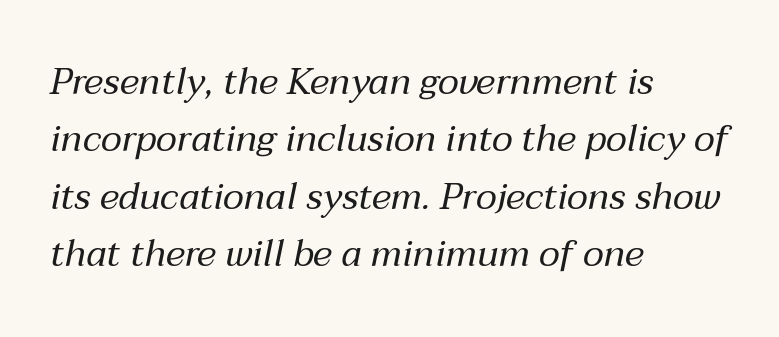
The image shows 37 px regular-weight type, italic (leaning right); set left-aligned, normal line spacing (1.55x), normal letter spacing, not underlined; medium stroke contrast and a medium x-height.
